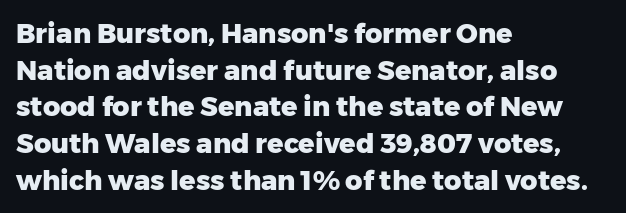
Casual observation: everything's shoved over to the left. Look at the tracking — it's just the regular setting, nothing added. The rendering uses a moderate line-height, typical for paragraphs. Decoration check: the copy has no underline. The face used here has the dense, thick strokes of a bold. The typography opts for an upright posture over an oblique one.
